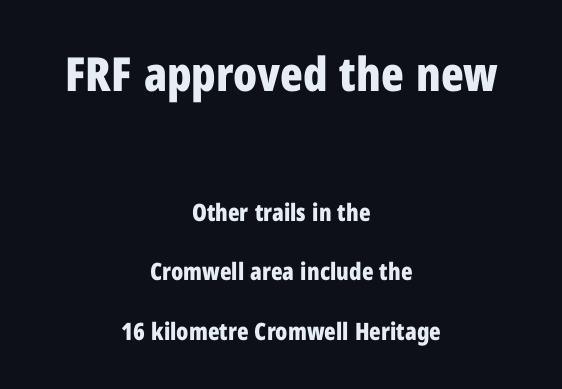
A bare baseline throughout the passage. Heft: maximum for text — a bold. When letters stand straight like this, we call the style roman or upright. The rag falls on both sides of this text block equally. The line texture is even and compact thanks to regular tracking. Note: no serifs on the glyphs.
